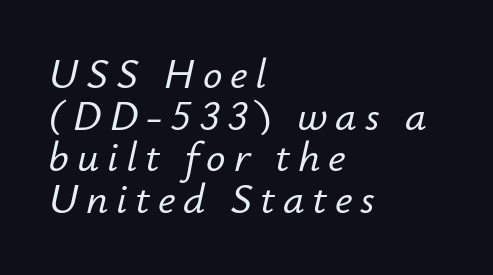
The image shows 43 px text type, italic (leaning right); set left-aligned, tight line spacing (0.97x), not underlined; low stroke contrast and a small x-height.
